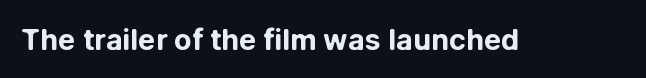
The image shows 29 px bold sans-serif type, upright; set normal letter spacing, not underlined; low stroke contrast and a medium x-height.
